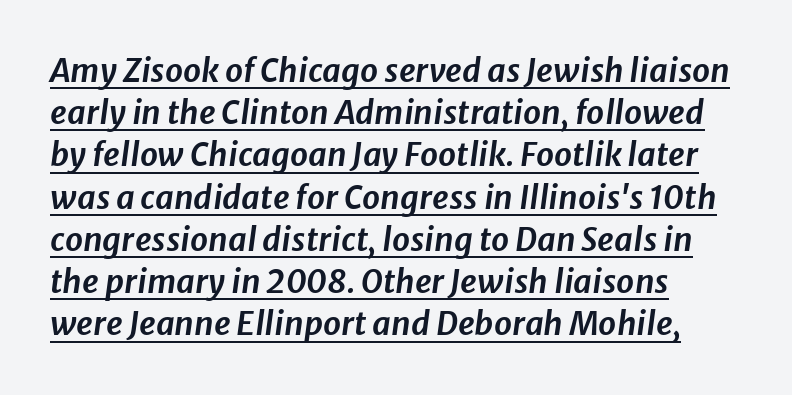
Alignment: flush left. Each new line begins a customary step beneath the previous one. The passage shown has conventional tracking throughout. Here the designer chose a conventional face with non-uniform glyph widths.
